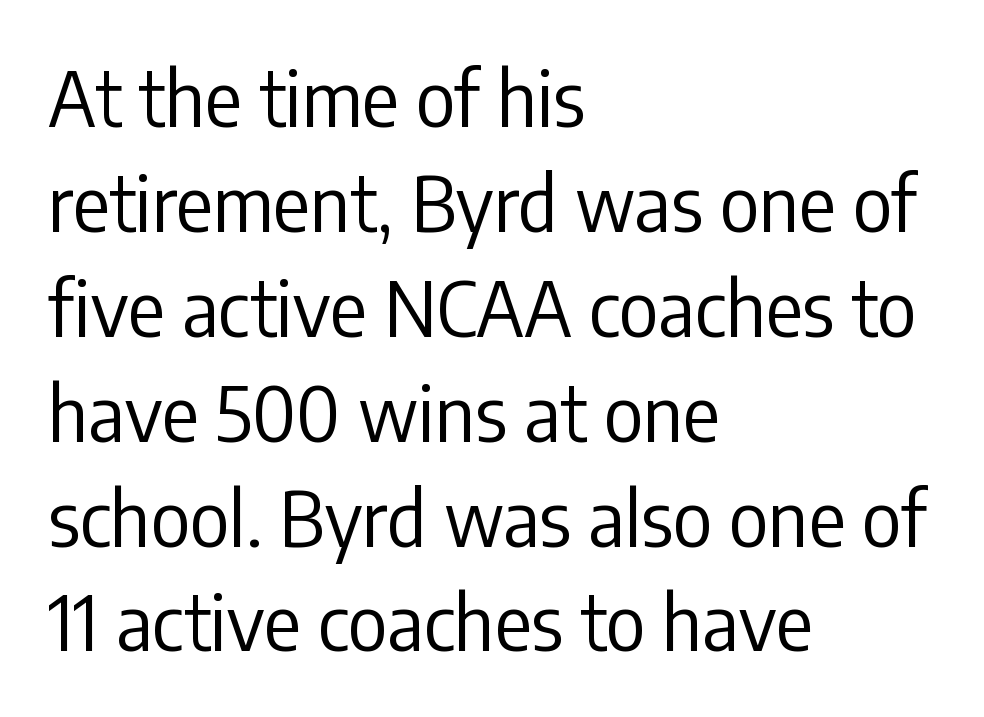
The passage shown is typeset with a sans-serif family. These lines keep a tight, regular rhythm from letter to letter. Words float on clear page, feet unadorned. Notice how descenders clear the ascenders below comfortably — that's standard leading. Letters have the restrained weight of plain body copy at most. The paragraph has a hard left edge and a soft right edge.
